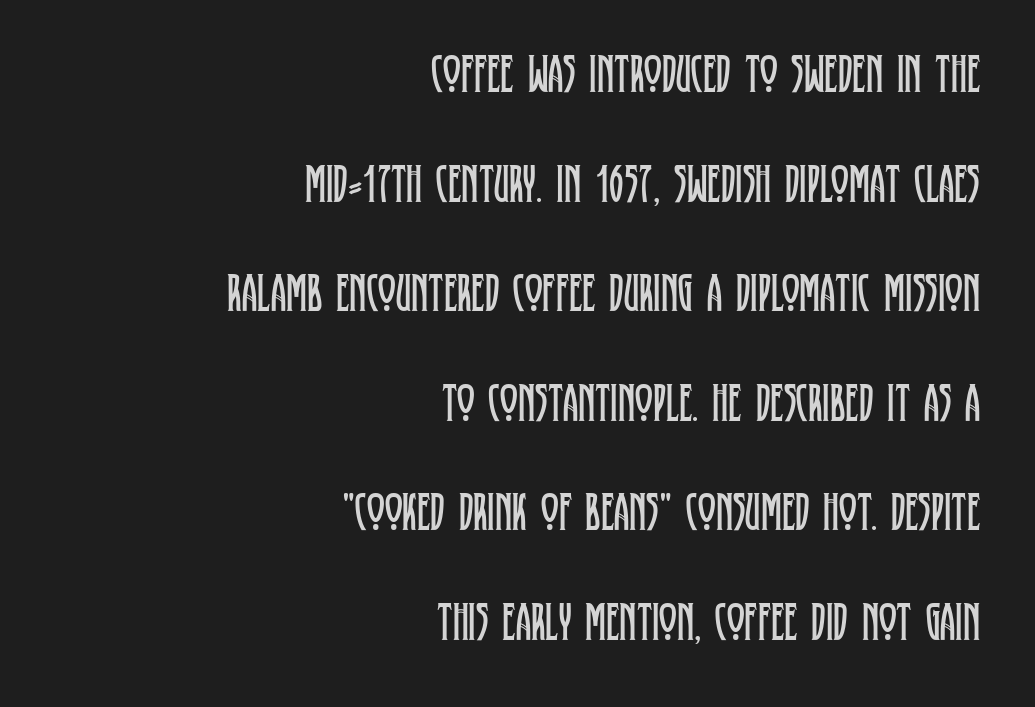
Q: Is the text bold? A: No.
Q: Is the text italic (slanted)? A: No, it is upright.
Q: Is the typeface a serif or a sans-serif typeface? A: Serif.
Q: Is the text underlined? A: No.
Q: How is the paragraph aligned? A: Right-aligned.
Q: Is the spacing between letters normal or unusually wide? A: Normal.
Q: Is the spacing between lines tight, normal or loose? A: Loose.
Q: Width (condensed, normal, or wide)? A: Condensed.
Q: Stroke contrast? A: Low.
Q: x-height? A: Large.
Q: Monospaced? A: No.
